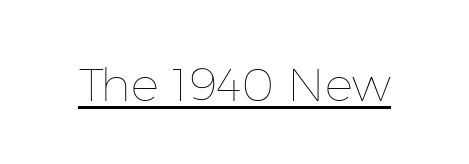
The image shows 47 px thin type, upright; set normal letter spacing, underlined; low stroke contrast and a medium x-height.
